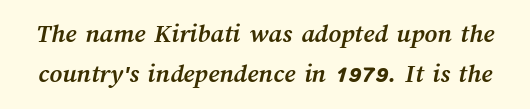
The image shows 27 px bold type; set normal line spacing (1.49x), normal letter spacing, not underlined.
